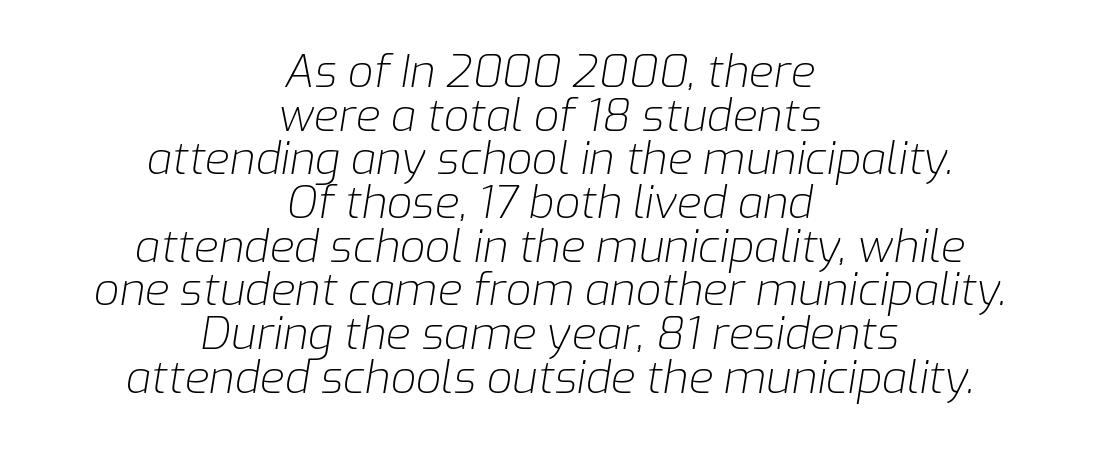
The image shows 45 px light type, italic (leaning right); set centered, tight line spacing (0.97x), normal letter spacing, not underlined; low stroke contrast and a medium x-height.
